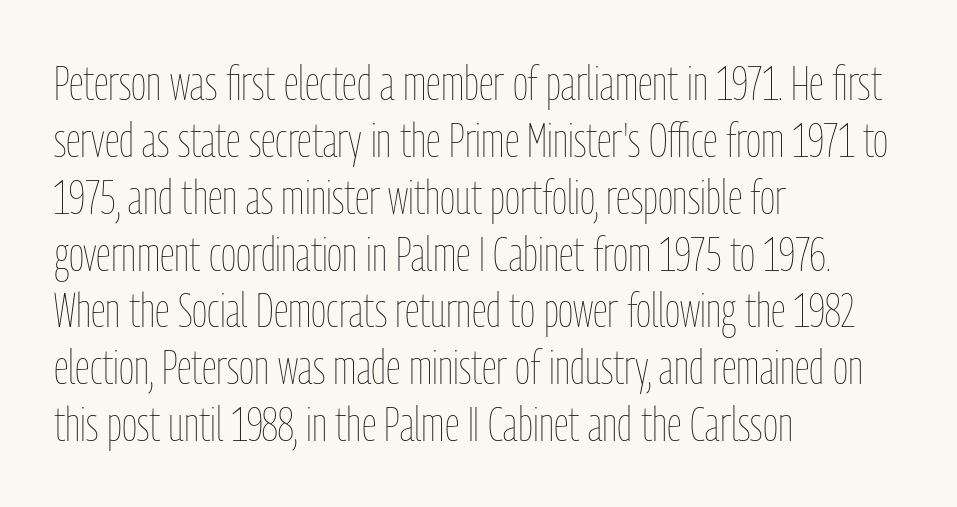
The image shows 47 px thin, condensed type, upright; set left-aligned, line spacing 1.21x, normal letter spacing, not underlined; low stroke contrast and a medium x-height.
